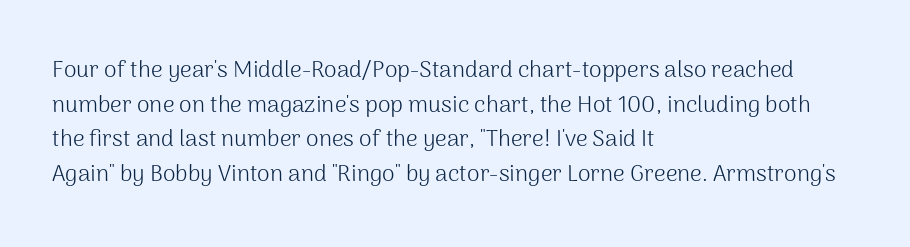
The image shows 23 px text type, upright; set left-aligned, normal line spacing (1.51x), normal letter spacing, not underlined.
